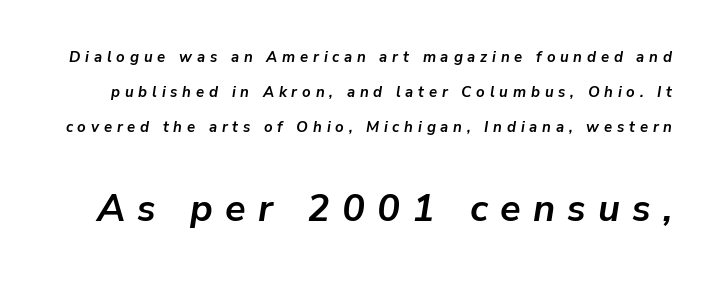
The image shows 38 px semibold type, italic (leaning right); set loose line spacing (2.34x), unusually wide letter spacing (+0.32 em), not underlined; the second (bottom) block is 2.53x larger; low stroke contrast and a medium x-height.
